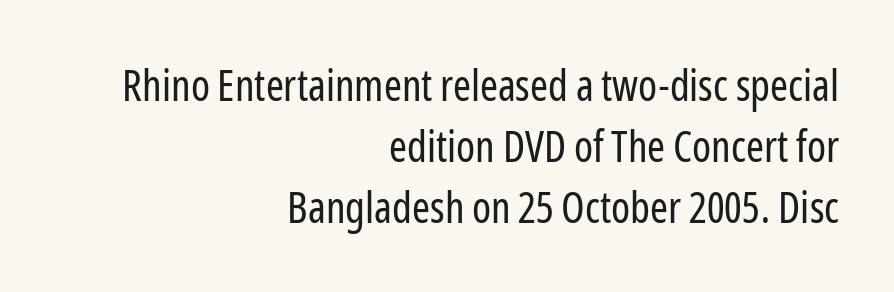
These lines are composed in type without serifs. Each line ends at the same right margin while the left side varies. Is the type heavy? It reads as light-to-regular instead. The font's upright variant was chosen for this text. You could not count columns in this text — the font is proportionally spaced. Vertically, the passage feels balanced, rows spaced as you'd expect.
